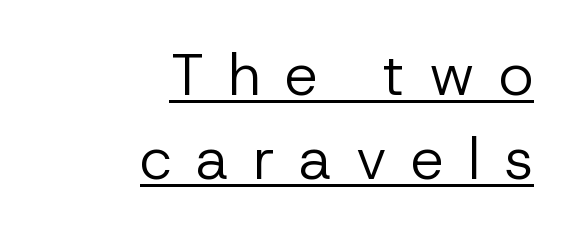
Style check: upright. Classification — sans serif. The rendering uses the underline text-decoration. A student would call this right alignment; a typographer would say flush right, rag left.
